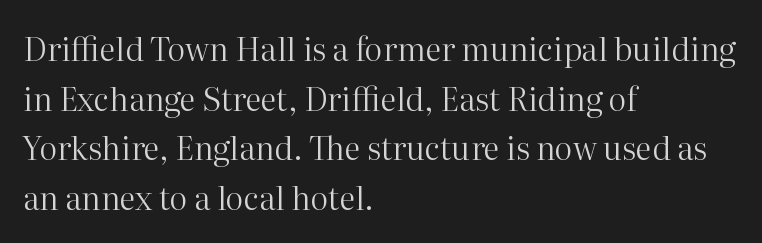
{"serif": "yes", "italic": "no", "bold": "no", "weight": "regular", "width": "normal", "stroke_contrast": "high", "x_height": "medium", "monospaced": "no", "underline": "no", "align": "left", "line_spacing": "normal", "line_spacing_ratio": 1.55, "letter_spacing": "normal", "letter_spacing_em": 0.0, "glyph_px": 32}
